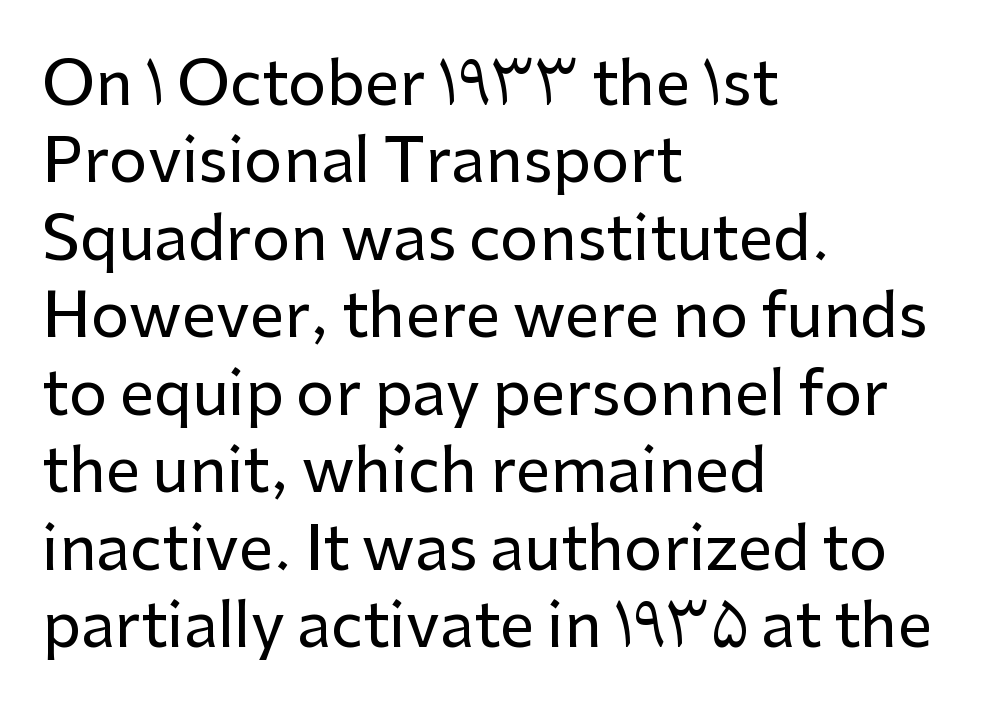
The image shows 61 px sans-serif type, upright; set left-aligned, normal line spacing (1.27x), normal letter spacing, not underlined; low stroke contrast and a medium x-height.
